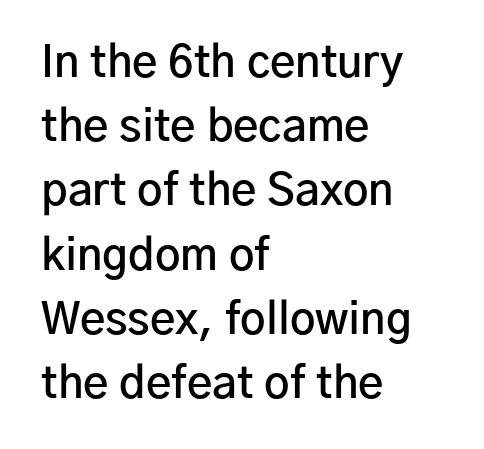
{"serif": "no", "italic": "no", "bold": "semi", "weight": "semibold", "width": "normal", "stroke_contrast": "low", "x_height": "medium", "monospaced": "no", "underline": "no", "align": "left", "line_spacing": "normal", "line_spacing_ratio": 1.46, "letter_spacing": "normal", "letter_spacing_em": 0.0, "glyph_px": 44}
